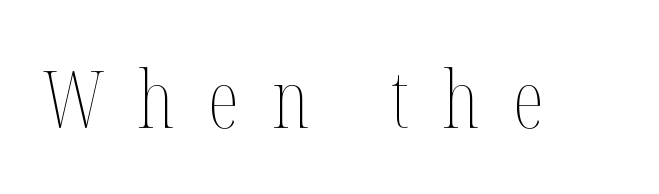
There is plenty of visible air inserted between adjacent glyphs. Posture: straight, roman, zero tilt. The face used here is proportionally spaced, like ordinary book or web type. The cut favours lightness, reaching ordinary text weight at its darkest. Letters rest on an invisible, unmarked baseline.
